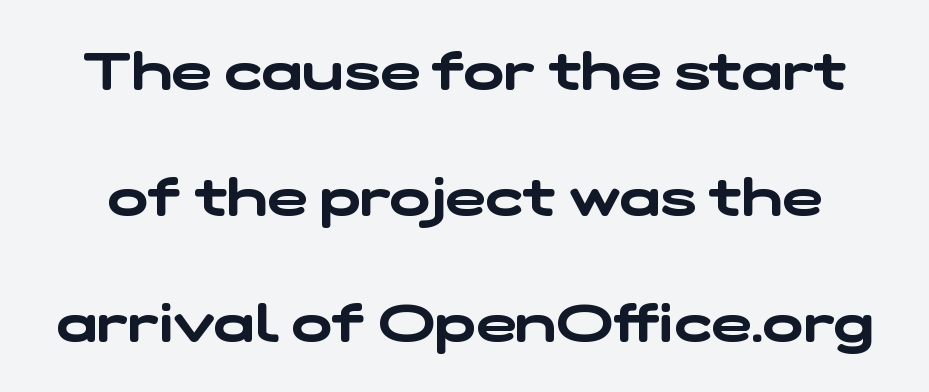
The rendering keeps characters at their native spacing. Note the varied advance widths — an 'i' is clearly narrower than an 'm'. Quick note: underline off. Regarding leading, the lines here are spaced well apart.
